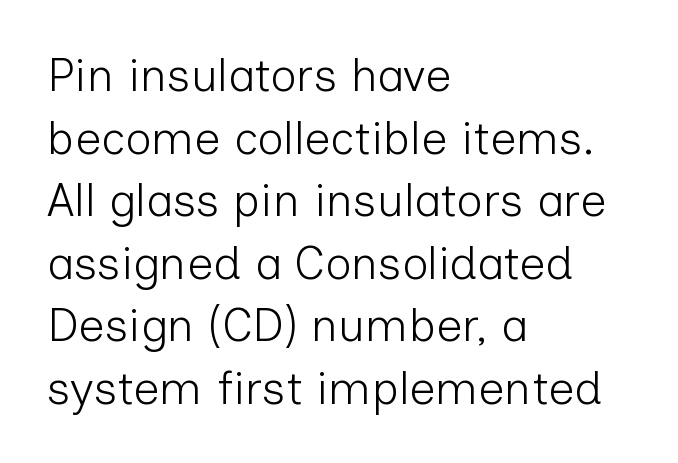
The image shows 46 px light sans-serif type, upright; set left-aligned, normal line spacing (1.36x), normal letter spacing, not underlined; low stroke contrast and a medium x-height.
